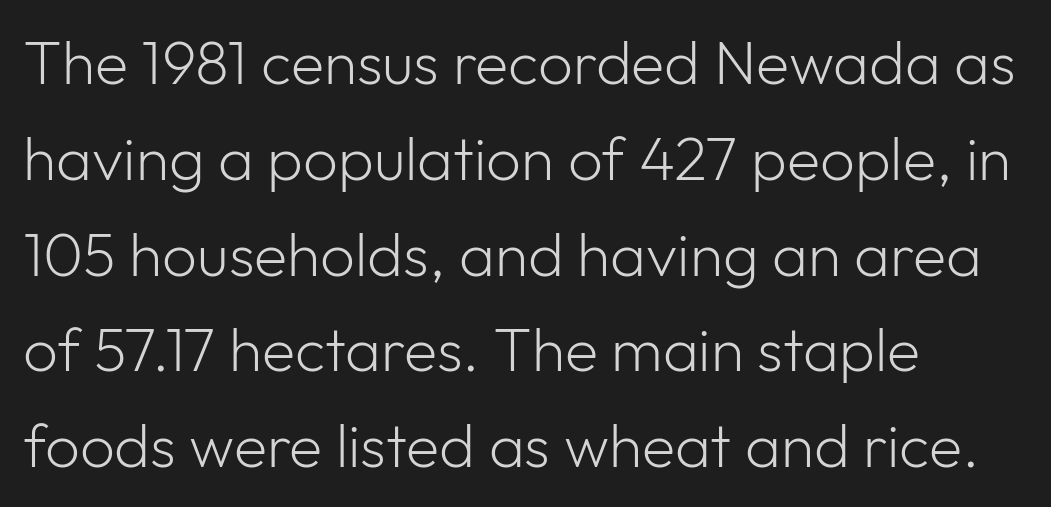
The image shows 61 px light sans-serif type, upright; set left-aligned, normal line spacing (1.57x), normal letter spacing, not underlined; low stroke contrast and a medium x-height.
